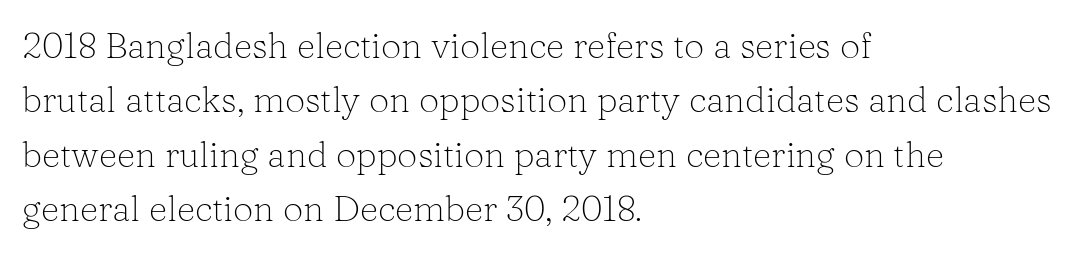
The image shows 36 px light serif type, upright; set left-aligned, normal line spacing (1.51x), normal letter spacing, not underlined; low stroke contrast and a medium x-height.
